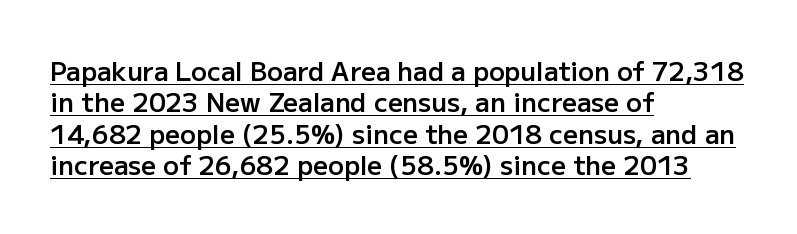
{"italic": "no", "bold": "semi", "underline": "yes", "align": "left", "line_spacing_ratio": 1.21, "letter_spacing": "normal", "letter_spacing_em": 0.0, "glyph_px": 26}
